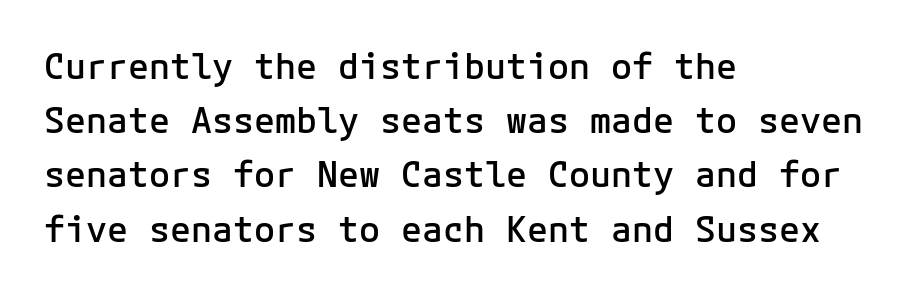
The image shows 35 px semibold sans-serif type, upright, monospaced; set left-aligned, normal line spacing (1.55x), normal letter spacing, not underlined; low stroke contrast and a medium x-height.
